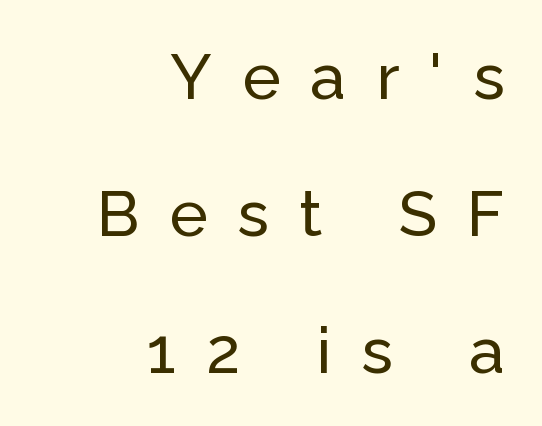
{"serif": "no", "italic": "no", "width": "normal", "stroke_contrast": "low", "x_height": "medium", "monospaced": "no", "underline": "no", "align": "right", "line_spacing": "loose", "line_spacing_ratio": 2.14, "letter_spacing": "wide", "letter_spacing_em": 0.47, "glyph_px": 64}
